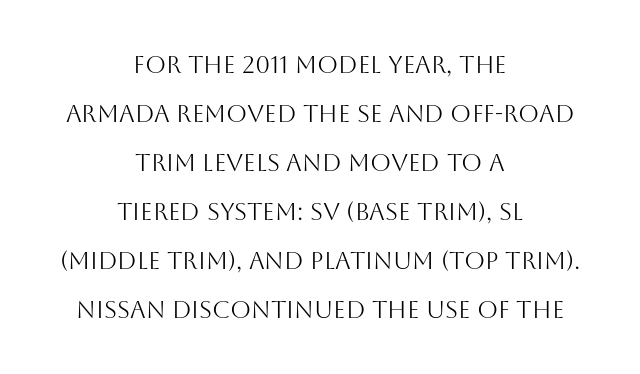
{"italic": "no", "bold": "no", "underline": "no", "align": "center", "line_spacing": "loose", "line_spacing_ratio": 2.04, "letter_spacing": "normal", "letter_spacing_em": 0.0, "glyph_px": 24}
